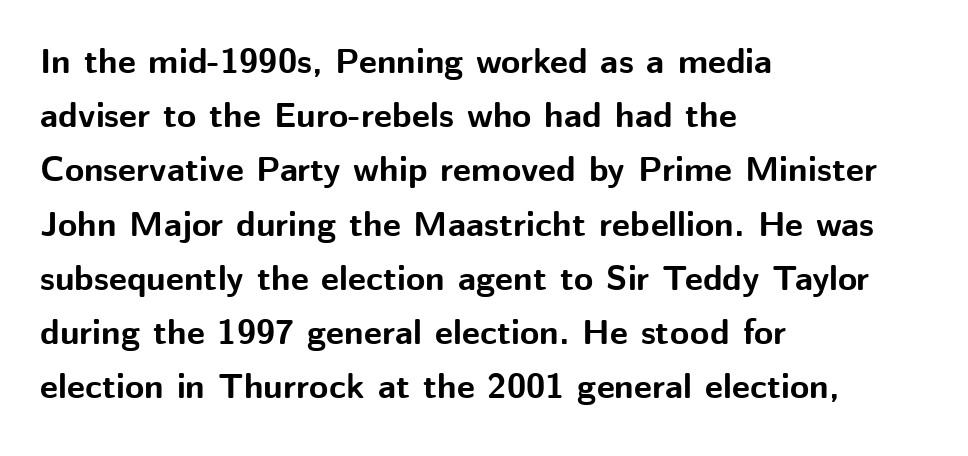
{"serif": "no", "italic": "no", "bold": "yes", "weight": "bold", "width": "normal", "stroke_contrast": "medium", "x_height": "medium", "monospaced": "no", "underline": "no", "align": "left", "line_spacing": "normal", "line_spacing_ratio": 1.55, "letter_spacing": "normal", "letter_spacing_em": 0.0, "glyph_px": 35}
